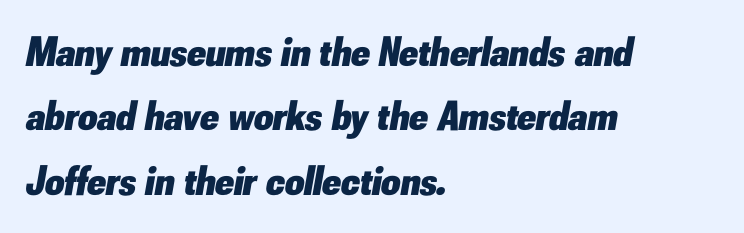
The image shows 42 px heavy type, italic (leaning right); set left-aligned, normal line spacing (1.53x), normal letter spacing, not underlined; low stroke contrast and a small x-height.
